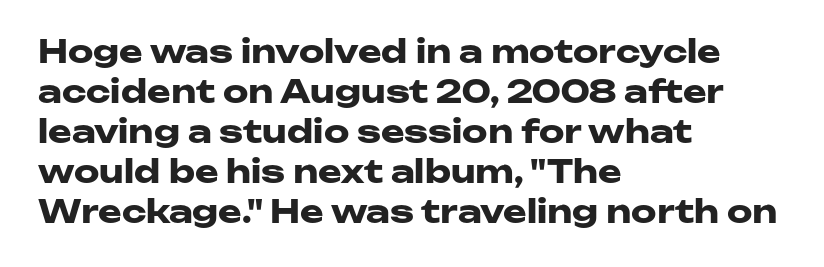
The image shows 32 px heavy, wide sans-serif type, upright; set left-aligned, normal line spacing (1.25x), normal letter spacing, not underlined; low stroke contrast and a medium x-height.
